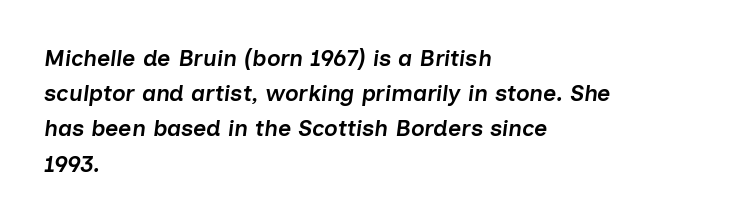
Q: Is the text bold? A: Semi-bold.
Q: Is the text italic (slanted)? A: Yes, it leans right by about 7 degrees.
Q: Is the text underlined? A: No.
Q: How is the paragraph aligned? A: Left-aligned.
Q: Is the spacing between letters normal or unusually wide? A: Normal.
Q: Is the spacing between lines tight, normal or loose? A: Normal.
